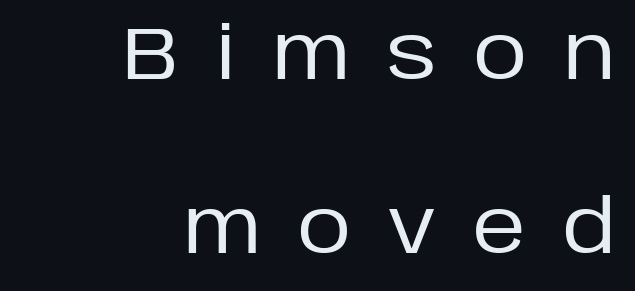
The image shows 74 px regular-weight sans-serif type, upright; set right-aligned, loose line spacing (2.35x), unusually wide letter spacing (+0.49 em), not underlined; low stroke contrast and a large x-height.
